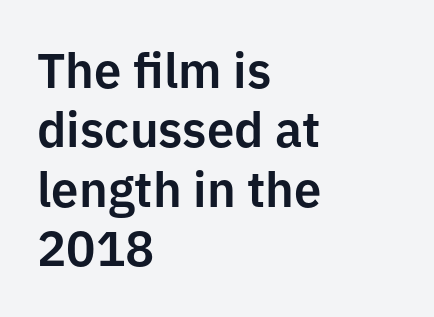
The image shows 49 px sans-serif type, upright; set left-aligned, line spacing 1.21x, normal letter spacing, not underlined; low stroke contrast and a medium x-height.
